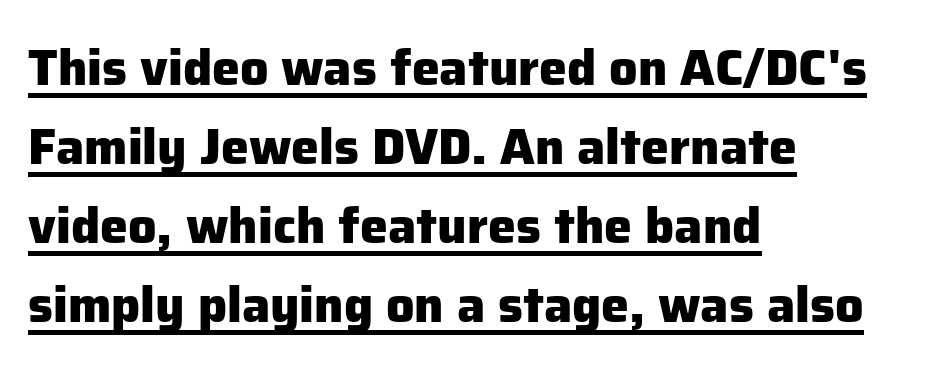
The image shows 50 px heavy sans-serif type, upright; set left-aligned, normal line spacing (1.58x), normal letter spacing, underlined; low stroke contrast and a medium x-height.
